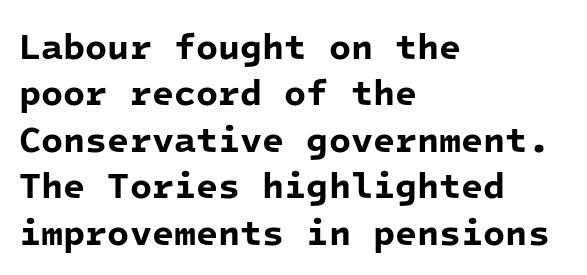
Q: Is the text bold? A: Yes.
Q: Is the typeface a serif or a sans-serif typeface? A: Sans-serif.
Q: Is the text underlined? A: No.
Q: How is the paragraph aligned? A: Left-aligned.
Q: Is the spacing between letters normal or unusually wide? A: Normal.
Q: Is the spacing between lines tight, normal or loose? A: Normal.
Q: Width (condensed, normal, or wide)? A: Normal.
Q: Stroke contrast? A: Low.
Q: x-height? A: Medium.
Q: Monospaced? A: Yes.
